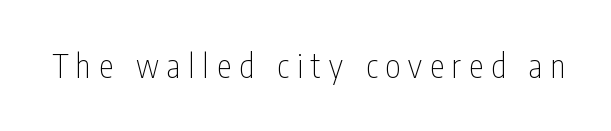
The rendering uses natural spacing where letterforms have individual widths. In terms of posture, this sample is upright. The passage shown has open, widely tracked lettering throughout. Heaviness? Minimal to ordinary, like unemphasized prose. The zone under the glyphs is completely vacant. The rendering shows plain stroke endings on the letterforms — a sans-serif design.
